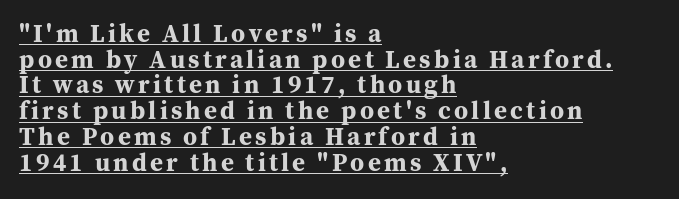
Every character sits straight up, as roman type does. The letters are bold, with thick, heavy strokes. Rows of type sit shoulder to shoulder in the vertical direction. You can see a thin bar hugging the bottom of the glyphs. Does the copy run flush right? No — it runs flush left.
